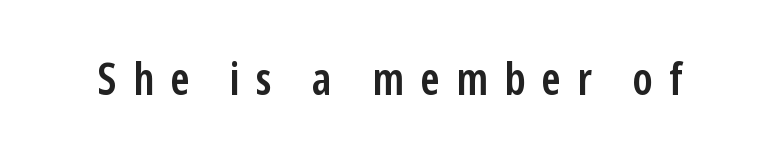
Q: Is the text bold? A: Semi-bold.
Q: Is the text italic (slanted)? A: No, it is upright.
Q: Is the typeface a serif or a sans-serif typeface? A: Sans-serif.
Q: Is the text underlined? A: No.
Q: Is the spacing between letters normal or unusually wide? A: Unusually wide.
Q: Width (condensed, normal, or wide)? A: Condensed.
Q: Stroke contrast? A: Low.
Q: x-height? A: Medium.
Q: Monospaced? A: No.
